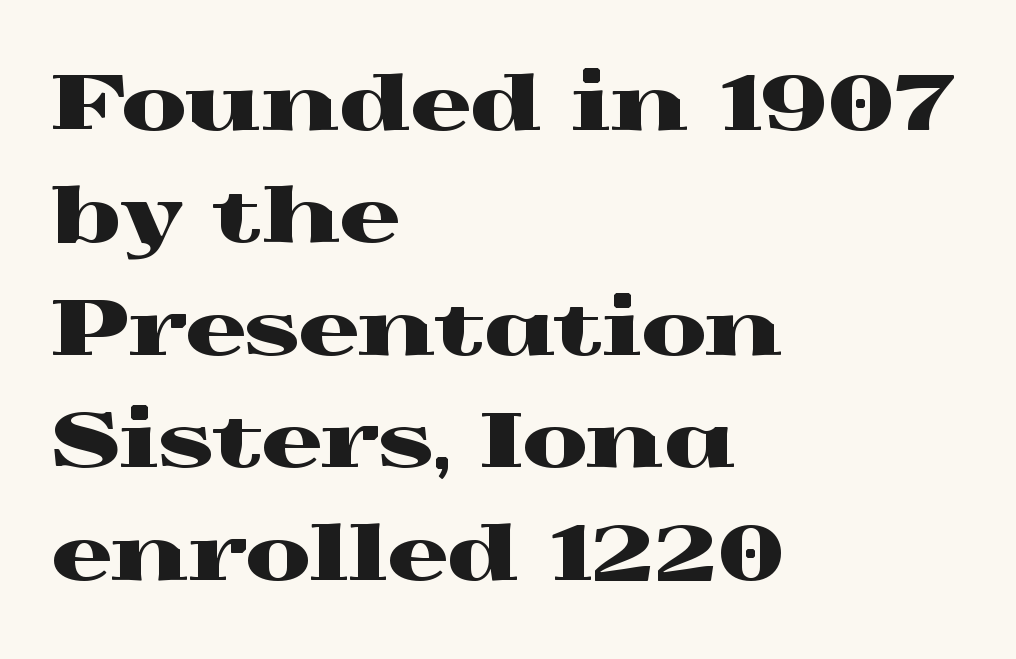
{"serif": "yes", "italic": "no", "width": "wide", "x_height": "medium", "monospaced": "no", "underline": "no", "align": "left", "line_spacing": "normal", "line_spacing_ratio": 1.5, "letter_spacing": "normal", "letter_spacing_em": 0.0, "glyph_px": 75}
